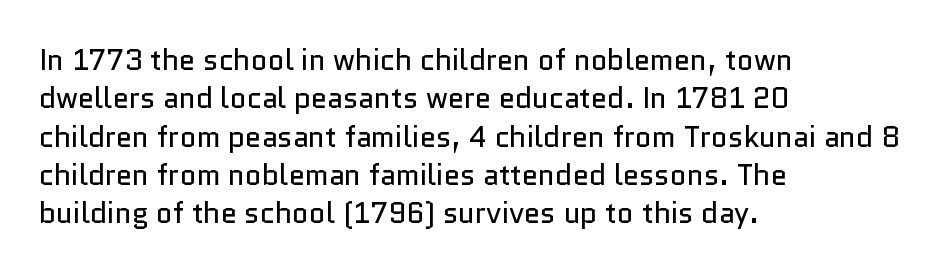
{"serif": "no", "italic": "no", "bold": "no", "weight": "regular", "width": "normal", "stroke_contrast": "low", "x_height": "medium", "monospaced": "no", "underline": "no", "align": "left", "line_spacing": "normal", "line_spacing_ratio": 1.32, "letter_spacing": "normal", "letter_spacing_em": 0.0, "glyph_px": 29}
